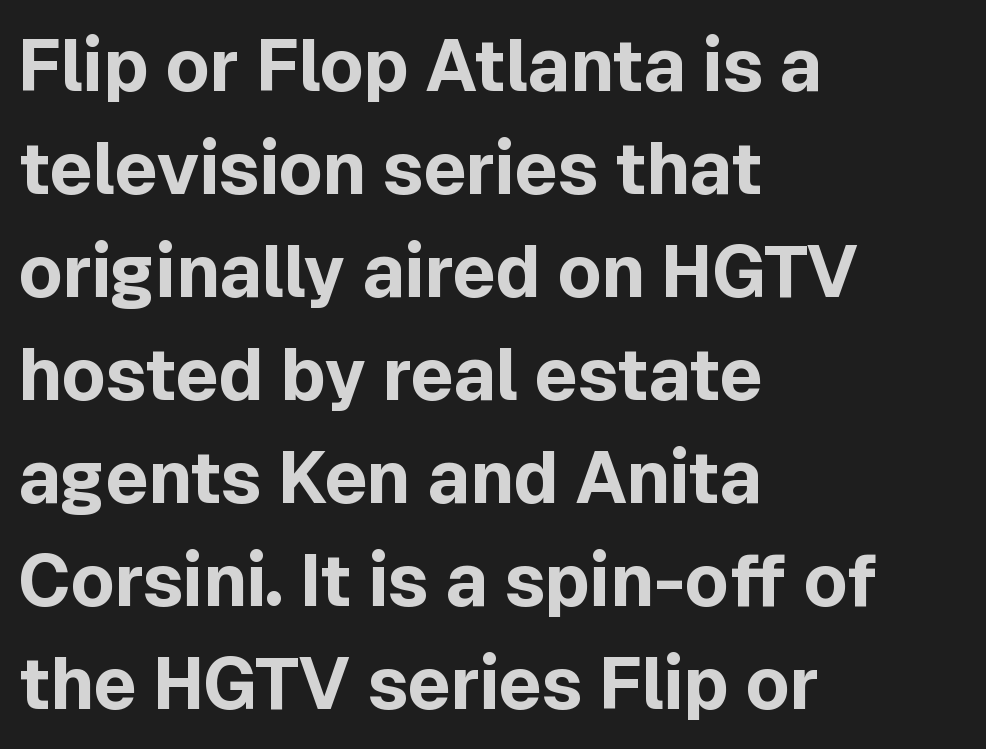
Regarding leading, the lines here are spaced in the standard way. The rendering keeps characters at their native spacing. A bare baseline throughout the passage. The letters advance in unequal steps, a hallmark of proportional type.
